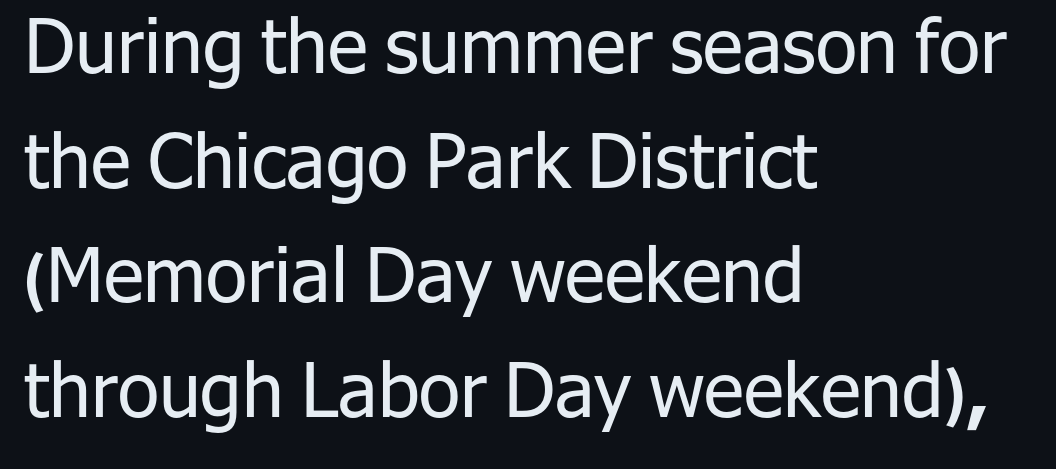
{"serif": "no", "italic": "no", "bold": "no", "weight": "regular", "width": "normal", "stroke_contrast": "low", "x_height": "medium", "monospaced": "no", "underline": "no", "align": "left", "line_spacing": "normal", "line_spacing_ratio": 1.53, "letter_spacing": "normal", "letter_spacing_em": 0.0, "glyph_px": 75}
